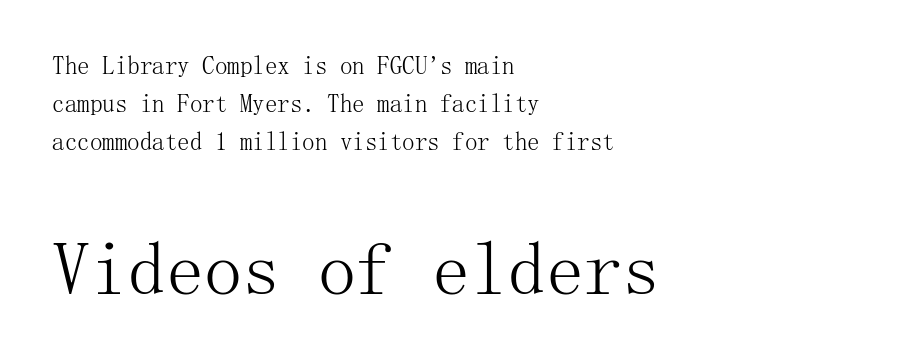
The weight tops out at a normal text grade. What kind of face is this? One with serifs. Each word holds together tightly as a unit, with standard inter-letter gaps. The letters in the lower block stand taller than those in the block above.
